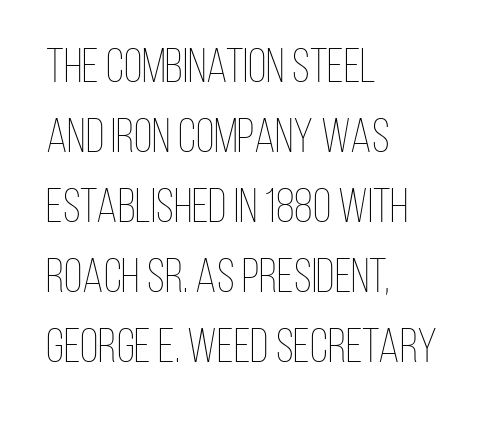
Q: Is the text bold? A: No.
Q: Is the text italic (slanted)? A: No, it is upright.
Q: Is the text underlined? A: No.
Q: How is the paragraph aligned? A: Left-aligned.
Q: Is the spacing between letters normal or unusually wide? A: Normal.
Q: Is the spacing between lines tight, normal or loose? A: Normal.
Q: Width (condensed, normal, or wide)? A: Condensed.
Q: Stroke contrast? A: Low.
Q: x-height? A: Large.
Q: Monospaced? A: No.
